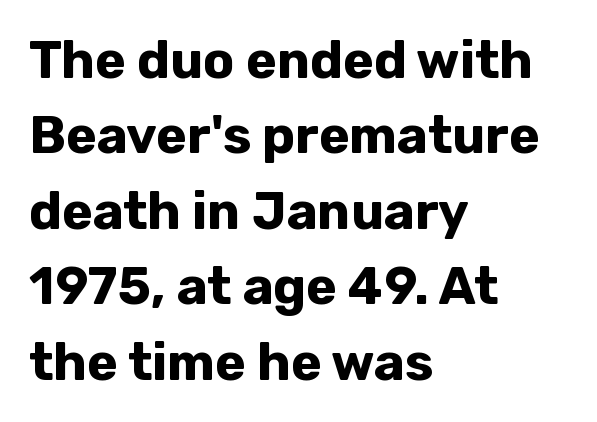
Q: Is the text bold? A: Yes.
Q: Is the text italic (slanted)? A: No, it is upright.
Q: Is the typeface a serif or a sans-serif typeface? A: Sans-serif.
Q: Is the text underlined? A: No.
Q: How is the paragraph aligned? A: Left-aligned.
Q: Is the spacing between letters normal or unusually wide? A: Normal.
Q: Is the spacing between lines tight, normal or loose? A: Normal.
Q: Width (condensed, normal, or wide)? A: Normal.
Q: Stroke contrast? A: Low.
Q: x-height? A: Medium.
Q: Monospaced? A: No.
